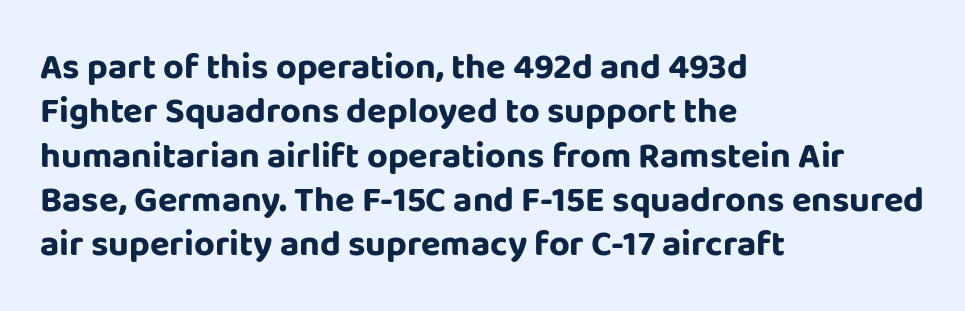
Q: Is the text bold? A: Yes.
Q: Is the text italic (slanted)? A: No, it is upright.
Q: Is the typeface a serif or a sans-serif typeface? A: Sans-serif.
Q: Is the text underlined? A: No.
Q: How is the paragraph aligned? A: Left-aligned.
Q: Is the spacing between letters normal or unusually wide? A: Normal.
Q: Width (condensed, normal, or wide)? A: Normal.
Q: Stroke contrast? A: Low.
Q: x-height? A: Large.
Q: Monospaced? A: No.
